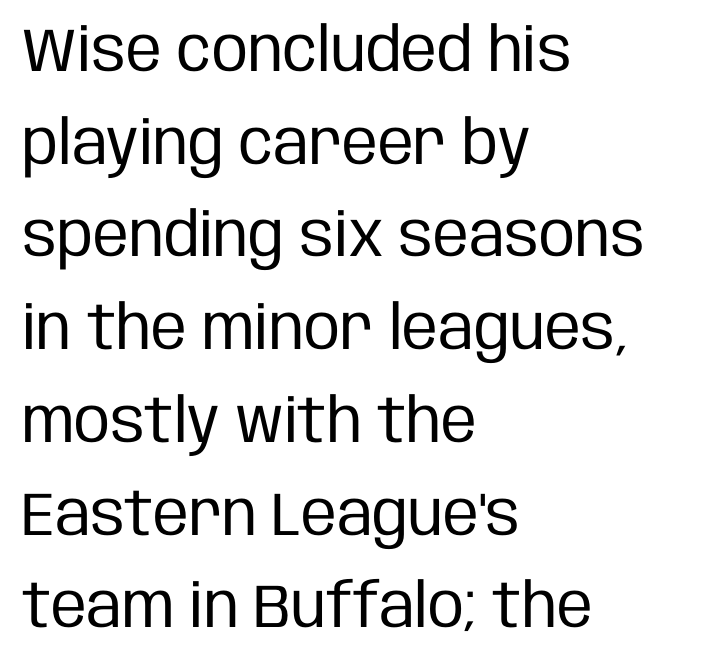
{"serif": "no", "italic": "no", "bold": "no", "weight": "regular", "width": "condensed", "stroke_contrast": "low", "x_height": "large", "monospaced": "no", "underline": "no", "align": "left", "line_spacing": "normal", "line_spacing_ratio": 1.52, "letter_spacing": "normal", "letter_spacing_em": 0.0, "glyph_px": 61}
